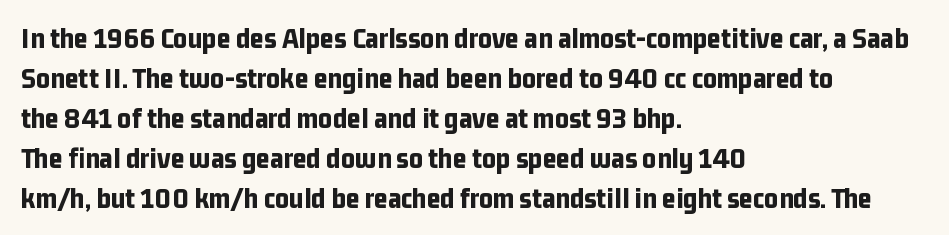
{"serif": "no", "italic": "no", "bold": "yes", "weight": "bold", "width": "condensed", "stroke_contrast": "low", "x_height": "medium", "monospaced": "no", "underline": "no", "align": "left", "line_spacing": "normal", "line_spacing_ratio": 1.33, "letter_spacing": "normal", "letter_spacing_em": 0.0, "glyph_px": 30}
